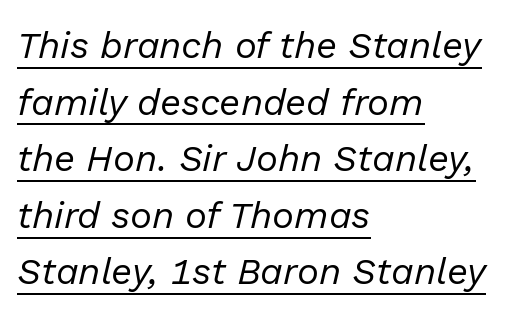
{"italic": "yes", "lean": "right", "slant_degrees": 13, "bold": "no", "weight": "regular", "width": "normal", "stroke_contrast": "low", "x_height": "medium", "monospaced": "no", "underline": "yes", "align": "left", "line_spacing": "normal", "line_spacing_ratio": 1.53, "letter_spacing": "normal", "letter_spacing_em": 0.0, "glyph_px": 37}
